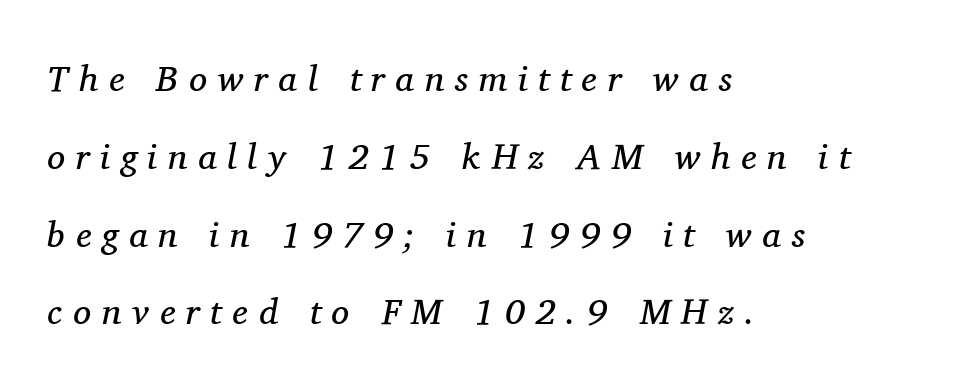
{"serif": "yes", "italic": "yes", "lean": "right", "slant_degrees": 11, "bold": "no", "weight": "regular", "width": "normal", "stroke_contrast": "medium", "x_height": "medium", "monospaced": "no", "underline": "no", "align": "left", "line_spacing": "loose", "line_spacing_ratio": 2.16, "letter_spacing": "wide", "letter_spacing_em": 0.3, "glyph_px": 36}
